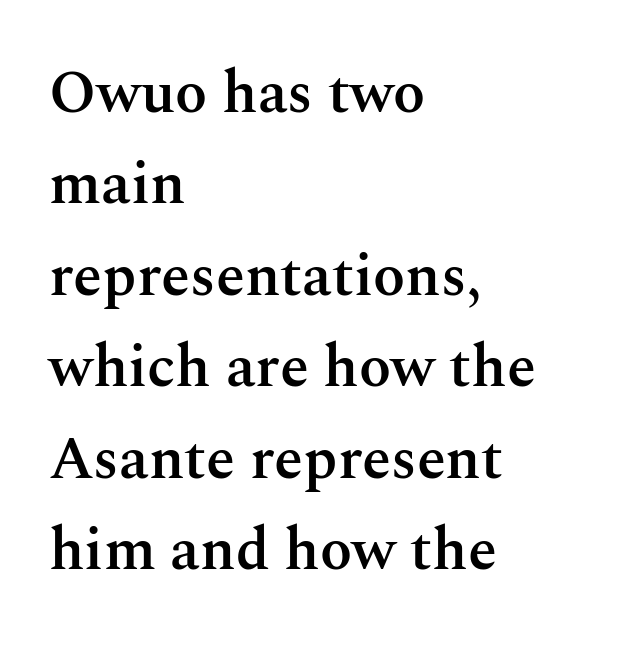
Note the varied advance widths — an 'i' is clearly narrower than an 'm'. Are there feet on the stems? There are — it's a serif. Words appear dense and cohesive because spacing is normal. Tall strokes in this sample are plumb rather than angled. The foot of each line stays bare and open. Reading down the block, your eye returns to a fixed left position each line.
